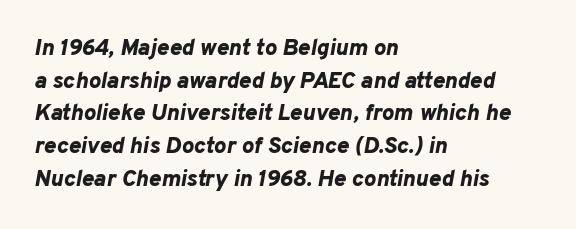
Q: Is the text bold? A: Yes.
Q: Is the text italic (slanted)? A: Yes, it leans right by about 10 degrees.
Q: Is the text underlined? A: No.
Q: How is the paragraph aligned? A: Left-aligned.
Q: Is the spacing between letters normal or unusually wide? A: Normal.
Q: Is the spacing between lines tight, normal or loose? A: Normal.
